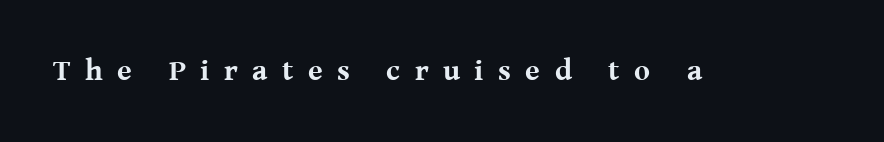
The image shows 30 px bold serif type, upright; set unusually wide letter spacing (+0.48 em), not underlined; medium stroke contrast and a medium x-height.
